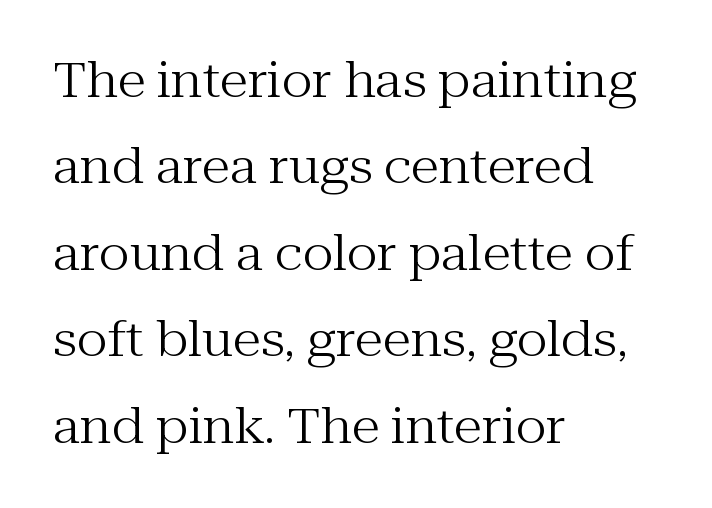
The image shows 47 px regular-weight serif type, upright; set left-aligned, line spacing 1.84x, normal letter spacing, not underlined; medium stroke contrast and a medium x-height.
